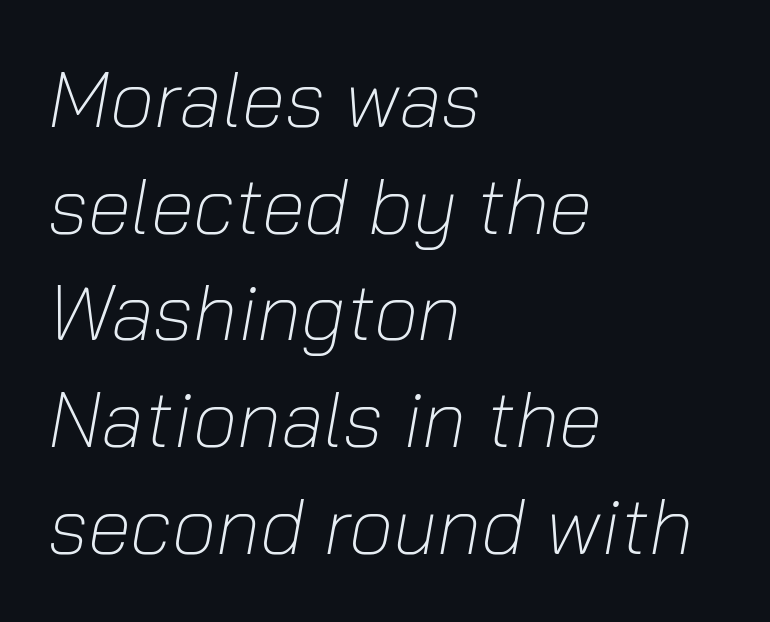
The block of text has a typical density, with ordinary space between rows. Underlining? Definitely not there. The setting favours the left margin, as ordinary paragraphs usually do. Looks like regular typesetting: each glyph gets only the width it needs. The tracking reads as untouched default to a designer's eye.
